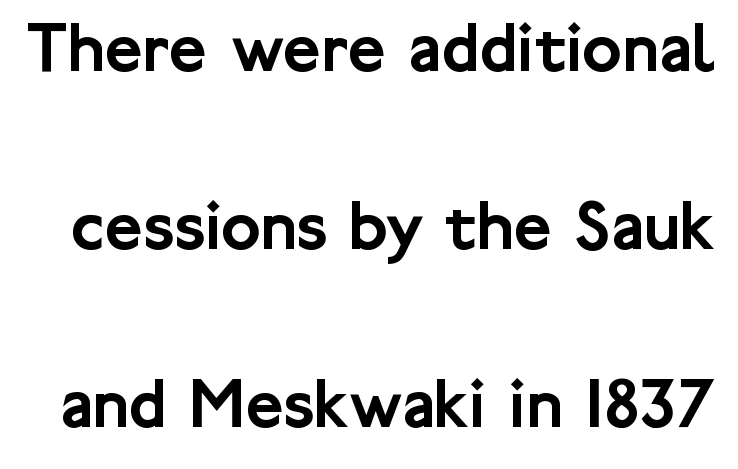
{"serif": "no", "italic": "no", "width": "normal", "stroke_contrast": "low", "x_height": "medium", "monospaced": "no", "underline": "no", "line_spacing": "loose", "line_spacing_ratio": 2.44, "letter_spacing": "normal", "letter_spacing_em": 0.0, "glyph_px": 73}
